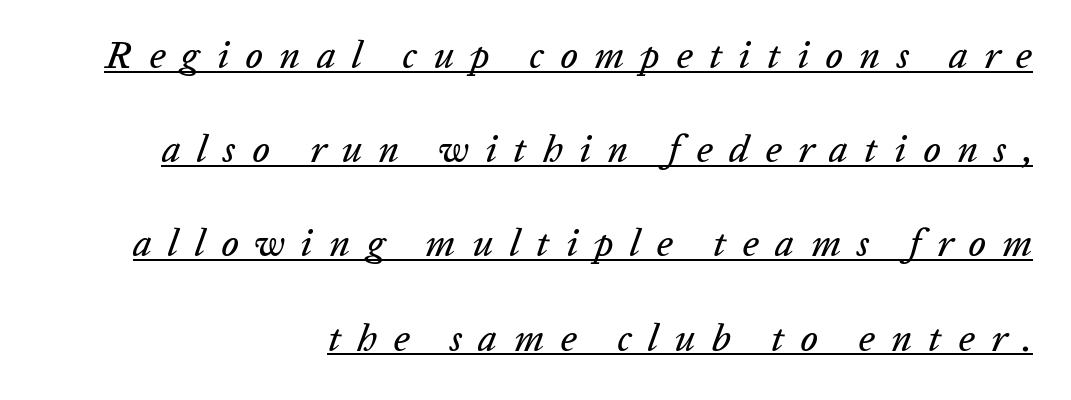
{"italic": "yes", "lean": "right", "slant_degrees": 20, "width": "normal", "stroke_contrast": "low", "x_height": "medium", "monospaced": "no", "underline": "yes", "align": "right", "line_spacing": "loose", "line_spacing_ratio": 2.48, "letter_spacing": "wide", "letter_spacing_em": 0.43, "glyph_px": 38}
